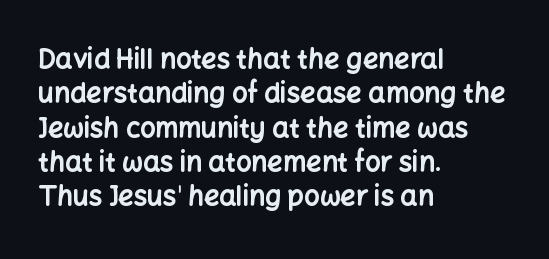
{"italic": "no", "bold": "yes", "underline": "no", "align": "left", "line_spacing": "normal", "line_spacing_ratio": 1.27, "letter_spacing": "normal", "letter_spacing_em": 0.0, "glyph_px": 27}
